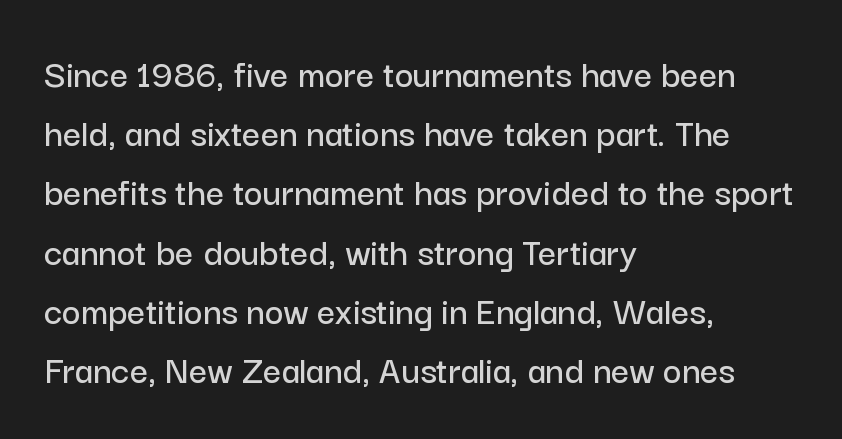
Q: Is the text italic (slanted)? A: No, it is upright.
Q: Is the typeface a serif or a sans-serif typeface? A: Sans-serif.
Q: Is the text underlined? A: No.
Q: How is the paragraph aligned? A: Left-aligned.
Q: Is the spacing between letters normal or unusually wide? A: Normal.
Q: Is the spacing between lines tight, normal or loose? A: Normal.
Q: Width (condensed, normal, or wide)? A: Normal.
Q: Stroke contrast? A: Low.
Q: x-height? A: Medium.
Q: Monospaced? A: No.
